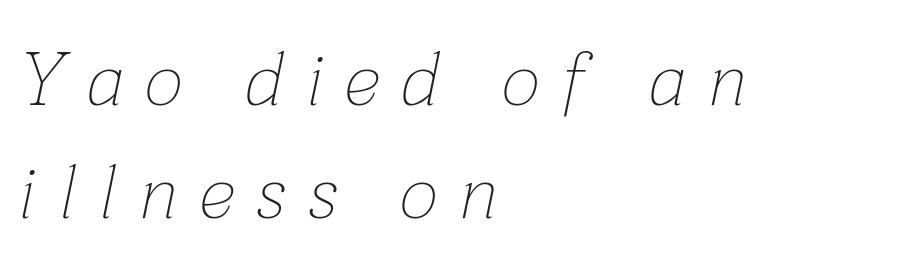
Q: Is the text bold? A: No.
Q: Is the text italic (slanted)? A: Yes, it leans right by about 12 degrees.
Q: Is the text underlined? A: No.
Q: How is the paragraph aligned? A: Left-aligned.
Q: Is the spacing between letters normal or unusually wide? A: Unusually wide.
Q: Is the spacing between lines tight, normal or loose? A: Normal.
Q: Width (condensed, normal, or wide)? A: Normal.
Q: Stroke contrast? A: Low.
Q: x-height? A: Medium.
Q: Monospaced? A: No.
